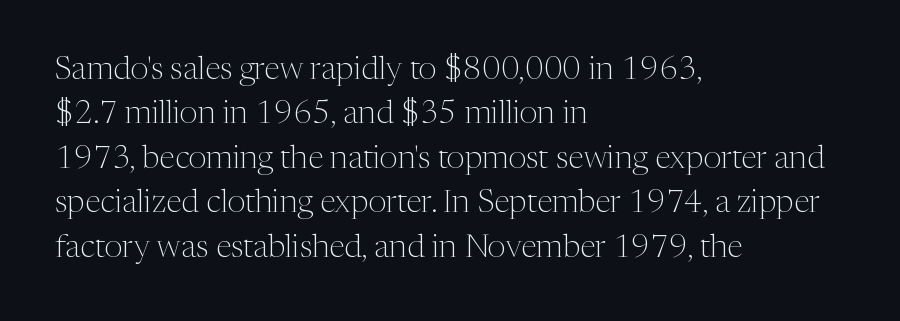
Characters follow at the spacing the type designer built in. Yep, those are serifs on the letters. These lines were composed using upright roman letters. The lines are quadded left. Decoration check: the copy has no underline. Note the varied advance widths — an 'i' is clearly narrower than an 'm'.
